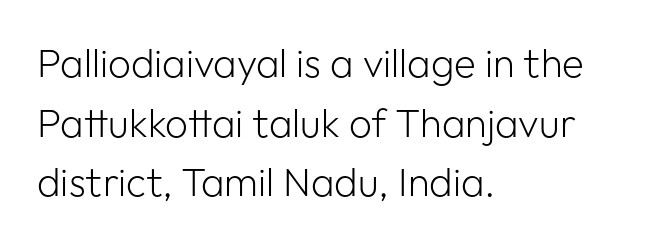
Character widths vary here, with narrow letters taking less room than wide ones. The weight tops out at a normal text grade. The type sits square on the baseline with zero lean. Each word holds together tightly as a unit, with standard inter-letter gaps.
